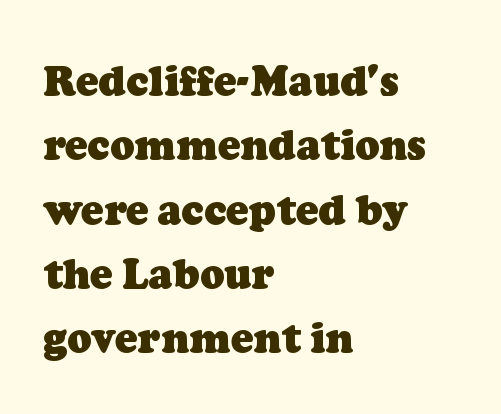
The image shows 41 px heavy serif type; set left-aligned, normal line spacing (1.57x), normal letter spacing, not underlined; low stroke contrast and a medium x-height.
